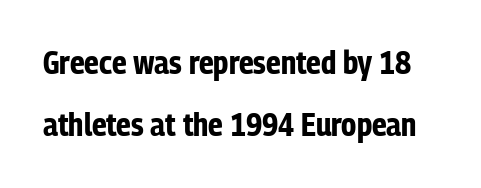
Q: Is the text bold? A: Yes.
Q: Is the text italic (slanted)? A: No, it is upright.
Q: Is the typeface a serif or a sans-serif typeface? A: Sans-serif.
Q: Is the text underlined? A: No.
Q: Is the spacing between letters normal or unusually wide? A: Normal.
Q: Is the spacing between lines tight, normal or loose? A: Loose.
Q: Width (condensed, normal, or wide)? A: Condensed.
Q: Stroke contrast? A: Low.
Q: x-height? A: Medium.
Q: Monospaced? A: No.
